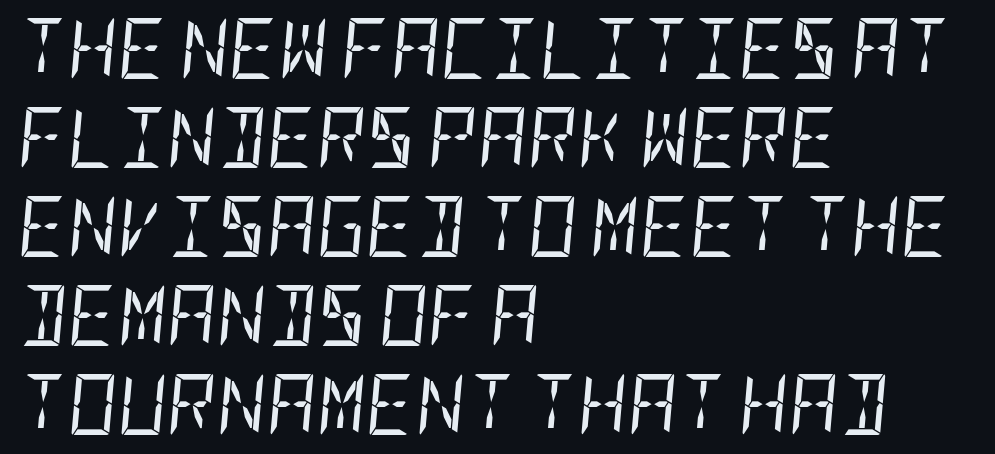
Q: Is the text bold? A: No.
Q: Is the text italic (slanted)? A: Yes, it leans right by about 5 degrees.
Q: Is the text underlined? A: No.
Q: How is the paragraph aligned? A: Left-aligned.
Q: Is the spacing between letters normal or unusually wide? A: Normal.
Q: Is the spacing between lines tight, normal or loose? A: Normal.
Q: Width (condensed, normal, or wide)? A: Condensed.
Q: Stroke contrast? A: Low.
Q: x-height? A: Large.
